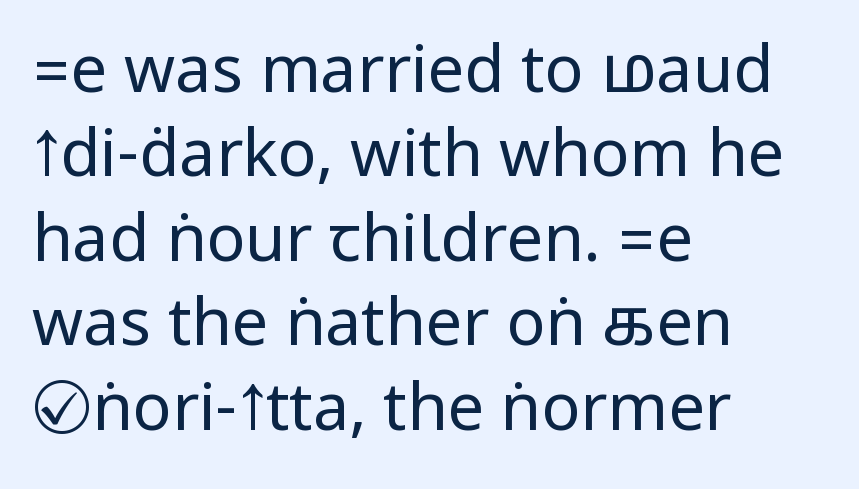
In terms of posture, this sample is upright. A typesetter would call this leading conventional body-copy spacing. Line starts are locked; line ends wander. No chunkiness to these letters — they're not bold. Underlining? Definitely not there.
